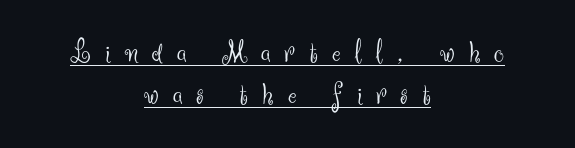
Q: Is the text bold? A: No.
Q: Is the text italic (slanted)? A: No, it is upright.
Q: Is the typeface a serif or a sans-serif typeface? A: Sans-serif.
Q: Is the text underlined? A: Yes.
Q: How is the paragraph aligned? A: Centered.
Q: Is the spacing between letters normal or unusually wide? A: Unusually wide.
Q: Is the spacing between lines tight, normal or loose? A: Normal.
Q: Width (condensed, normal, or wide)? A: Normal.
Q: Stroke contrast? A: Medium.
Q: x-height? A: Small.
Q: Monospaced? A: No.
